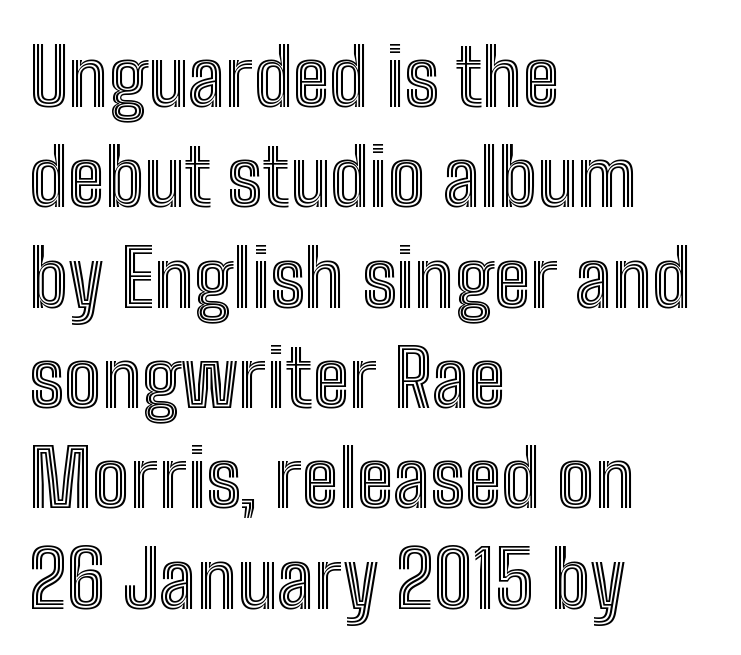
{"italic": "no", "width": "condensed", "x_height": "medium", "monospaced": "no", "underline": "no", "align": "left", "line_spacing": "normal", "line_spacing_ratio": 1.27, "letter_spacing": "normal", "letter_spacing_em": 0.0, "glyph_px": 79}
